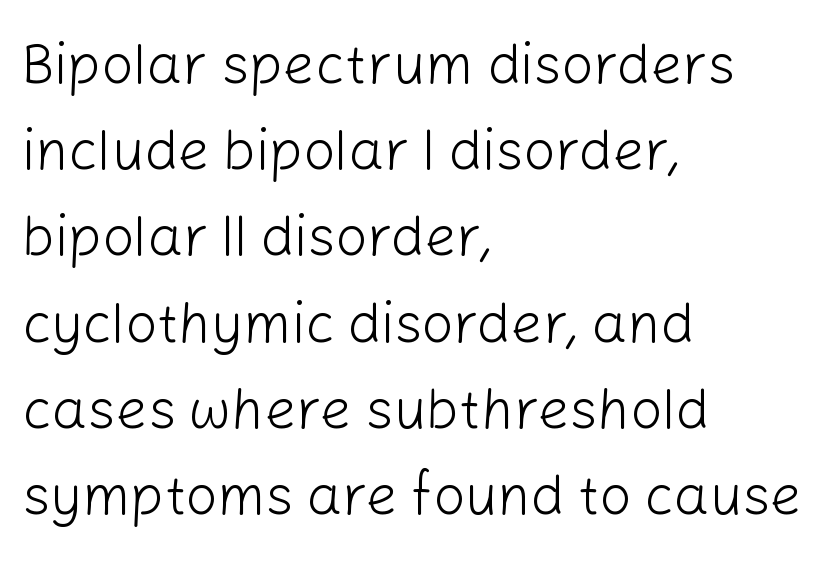
The image shows 56 px light sans-serif type, upright; set left-aligned, normal line spacing (1.54x), normal letter spacing, not underlined; low stroke contrast and a medium x-height.
